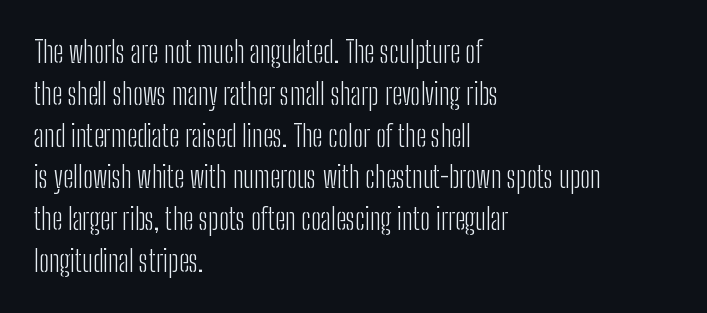
Q: Is the text bold? A: No.
Q: Is the text italic (slanted)? A: No, it is upright.
Q: Is the typeface a serif or a sans-serif typeface? A: Sans-serif.
Q: Is the text underlined? A: No.
Q: How is the paragraph aligned? A: Left-aligned.
Q: Is the spacing between letters normal or unusually wide? A: Normal.
Q: Is the spacing between lines tight, normal or loose? A: Normal.
Q: Width (condensed, normal, or wide)? A: Condensed.
Q: Stroke contrast? A: Low.
Q: x-height? A: Medium.
Q: Monospaced? A: No.
